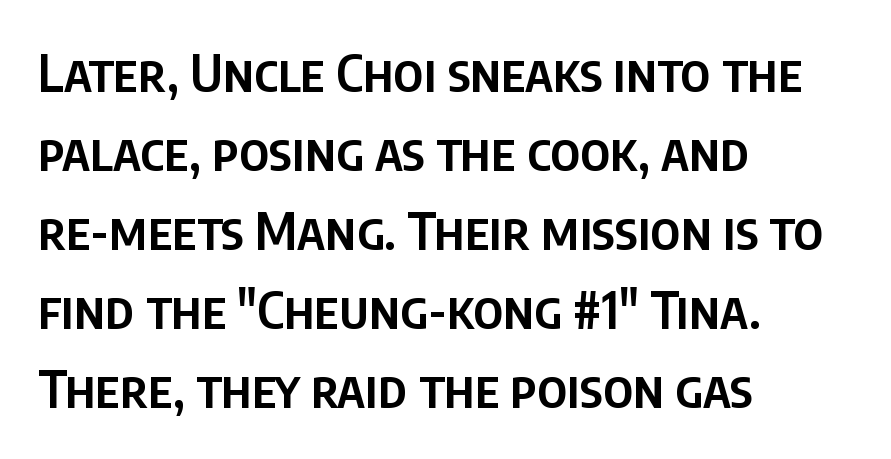
Q: Is the text bold? A: Semi-bold.
Q: Is the text italic (slanted)? A: No, it is upright.
Q: Is the typeface a serif or a sans-serif typeface? A: Sans-serif.
Q: Is the text underlined? A: No.
Q: How is the paragraph aligned? A: Left-aligned.
Q: Is the spacing between letters normal or unusually wide? A: Normal.
Q: Is the spacing between lines tight, normal or loose? A: Normal.
Q: Width (condensed, normal, or wide)? A: Condensed.
Q: Stroke contrast? A: Low.
Q: x-height? A: Large.
Q: Monospaced? A: No.
